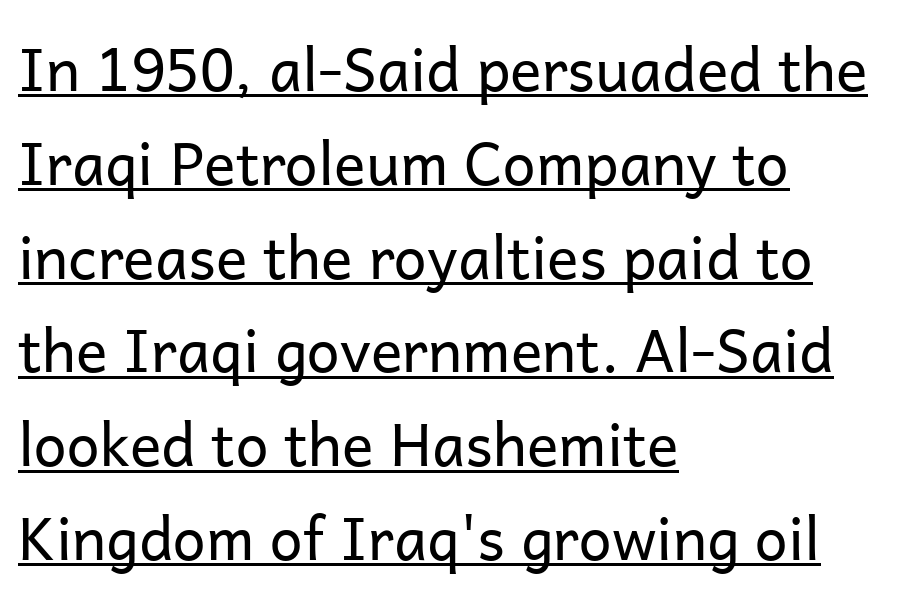
Check where the strokes stop: nothing finishes them off — pure sans. Interline gaps are of average width in this sample. Does a line run under the words? Yes, clearly. No extra tracking has been applied to these lines. Upright lettering throughout.
